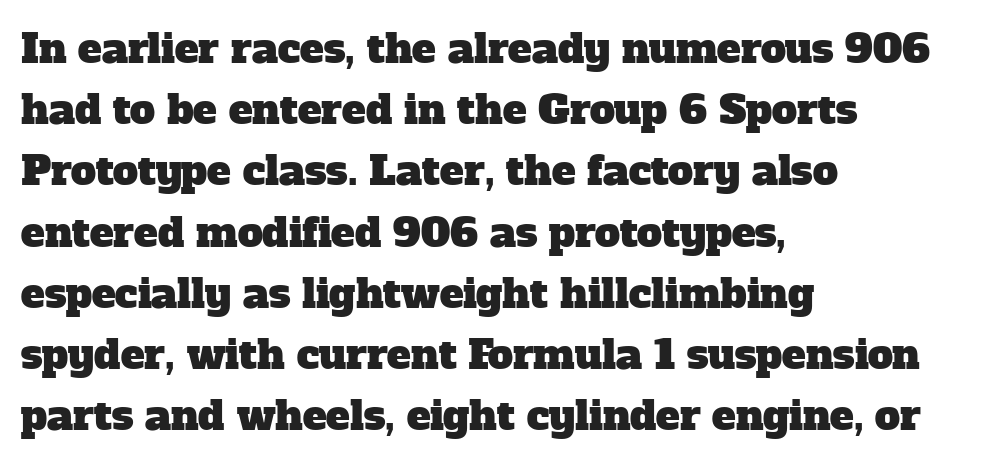
Q: Is the typeface a serif or a sans-serif typeface? A: Serif.
Q: Is the text underlined? A: No.
Q: How is the paragraph aligned? A: Left-aligned.
Q: Is the spacing between letters normal or unusually wide? A: Normal.
Q: Is the spacing between lines tight, normal or loose? A: Normal.
Q: Width (condensed, normal, or wide)? A: Normal.
Q: Stroke contrast? A: Low.
Q: x-height? A: Medium.
Q: Monospaced? A: No.
